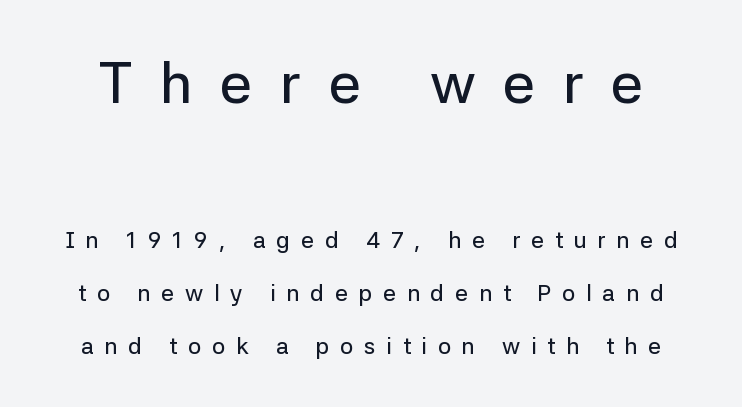
A typesetter would call this leading open, well beyond the default. The tracking jumps out immediately: characters are airy and widely separated. Think of a printed novel: that variable character pitch is what you see here. The string is rendered with underlining switched off. The upper block of text is set noticeably larger than the block beneath it.
